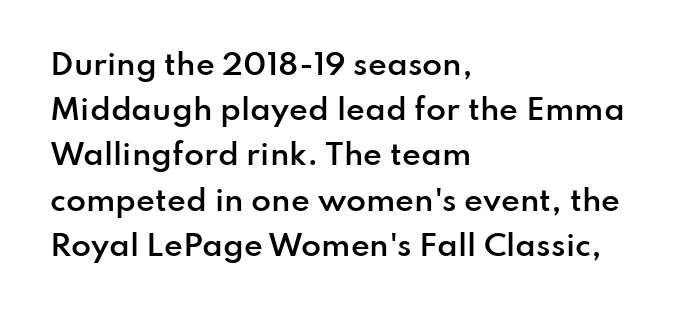
{"serif": "no", "italic": "no", "bold": "semi", "weight": "semibold", "width": "normal", "stroke_contrast": "low", "x_height": "small", "monospaced": "no", "underline": "no", "align": "left", "line_spacing": "normal", "line_spacing_ratio": 1.56, "letter_spacing": "normal", "letter_spacing_em": 0.0, "glyph_px": 29}
